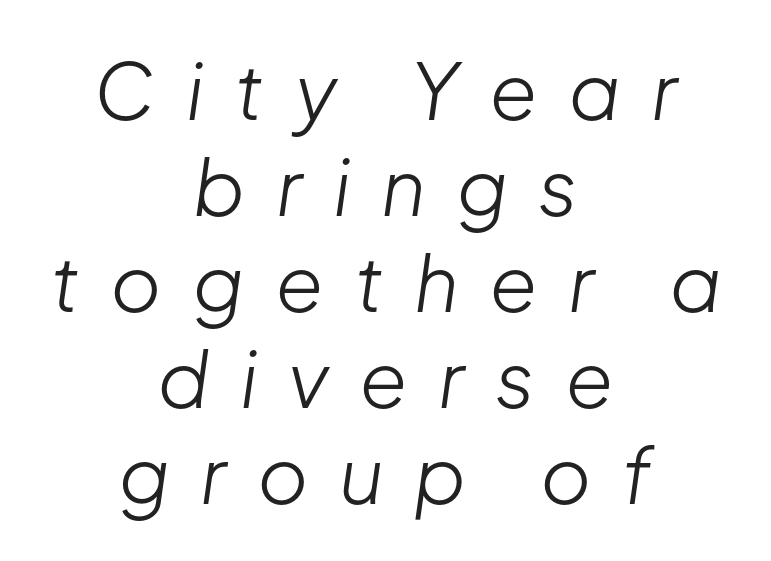
The setting favours the middle, as headings and verse often do. Stem width sits at or under what a default text font uses. Spacing verdict: proportional, widths tailored to each character. Letter spacing: wide. Looking at the ascenders, they clearly lean.
